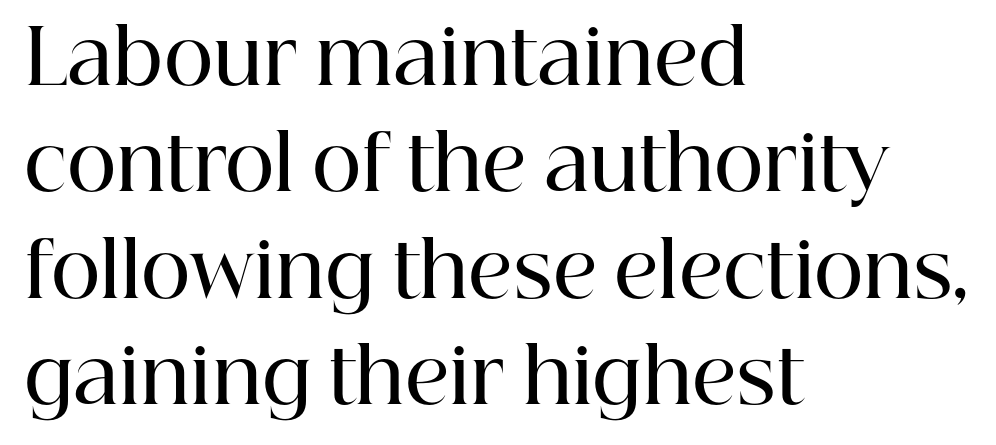
Q: Is the text bold? A: Semi-bold.
Q: Is the text italic (slanted)? A: No, it is upright.
Q: Is the typeface a serif or a sans-serif typeface? A: Serif.
Q: Is the text underlined? A: No.
Q: How is the paragraph aligned? A: Left-aligned.
Q: Is the spacing between letters normal or unusually wide? A: Normal.
Q: Is the spacing between lines tight, normal or loose? A: Normal.
Q: Width (condensed, normal, or wide)? A: Normal.
Q: Stroke contrast? A: High.
Q: x-height? A: Medium.
Q: Monospaced? A: No.
